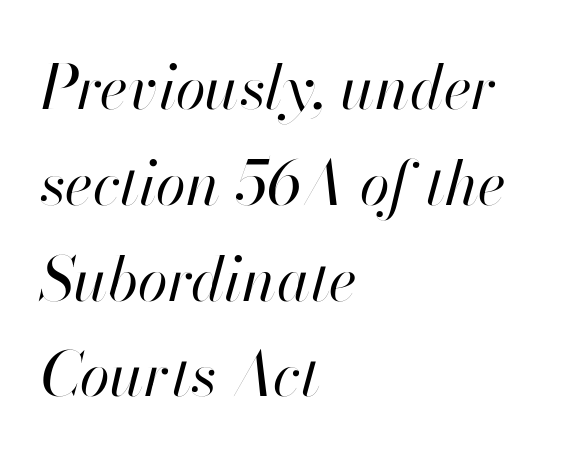
{"italic": "yes", "lean": "right", "slant_degrees": 13, "bold": "no", "weight": "regular", "width": "normal", "stroke_contrast": "high", "x_height": "small", "monospaced": "no", "underline": "no", "align": "left", "line_spacing": "normal", "line_spacing_ratio": 1.57, "letter_spacing": "normal", "letter_spacing_em": 0.0, "glyph_px": 61}
